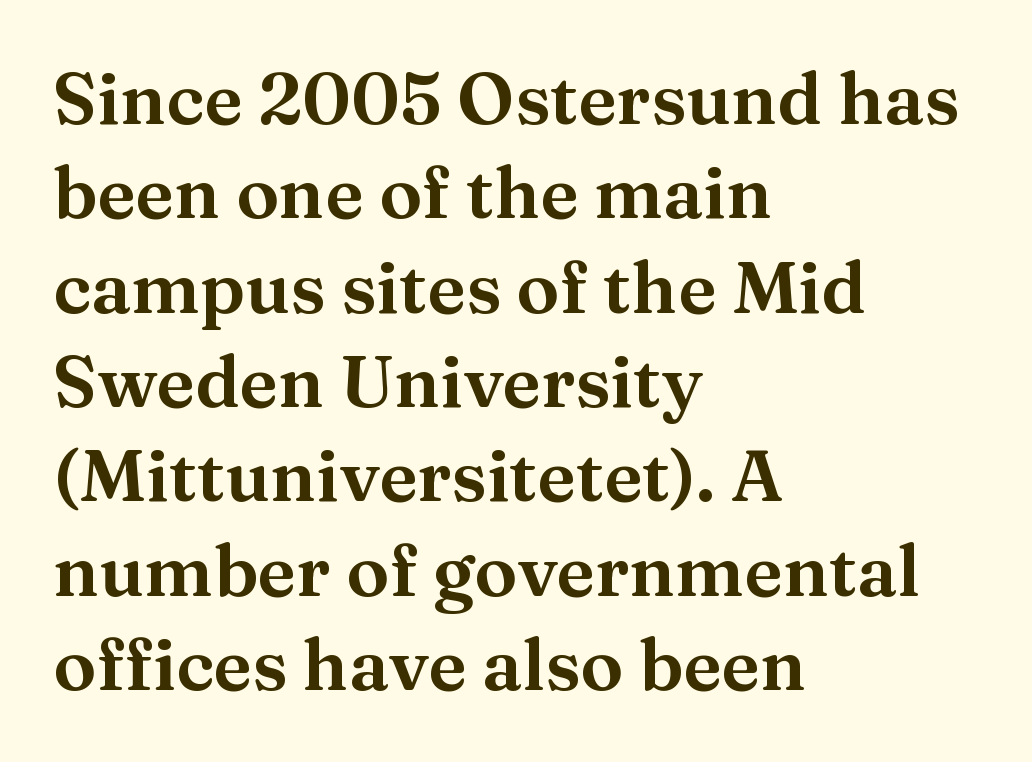
The image shows 72 px serif type, upright; set left-aligned, normal line spacing (1.31x), normal letter spacing, not underlined; medium stroke contrast and a medium x-height.
